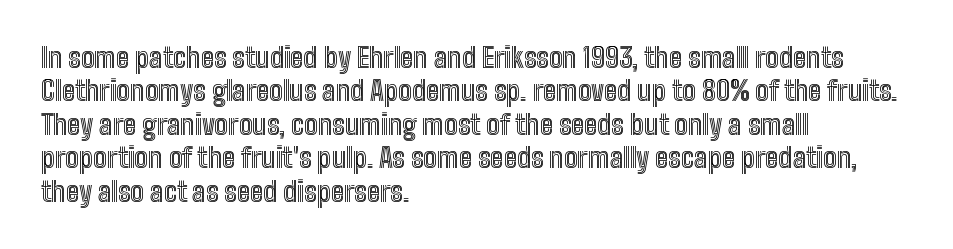
Q: Is the text italic (slanted)? A: No, it is upright.
Q: Is the text underlined? A: No.
Q: How is the paragraph aligned? A: Left-aligned.
Q: Is the spacing between letters normal or unusually wide? A: Normal.
